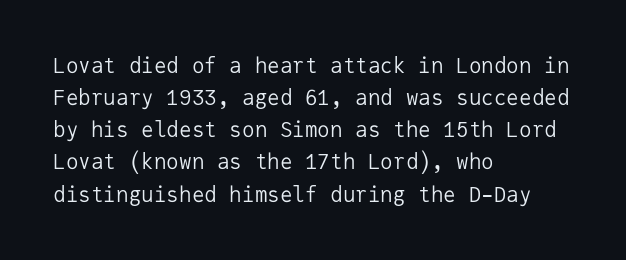
{"italic": "no", "bold": "no", "underline": "no", "align": "left", "line_spacing": "normal", "line_spacing_ratio": 1.53, "letter_spacing": "normal", "letter_spacing_em": 0.0, "glyph_px": 21}
